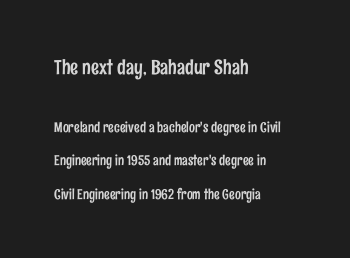
The image shows 20 px text type, upright; set left-aligned, loose line spacing (2.39x), normal letter spacing, not underlined; the first (top) block is 1.43x larger.
